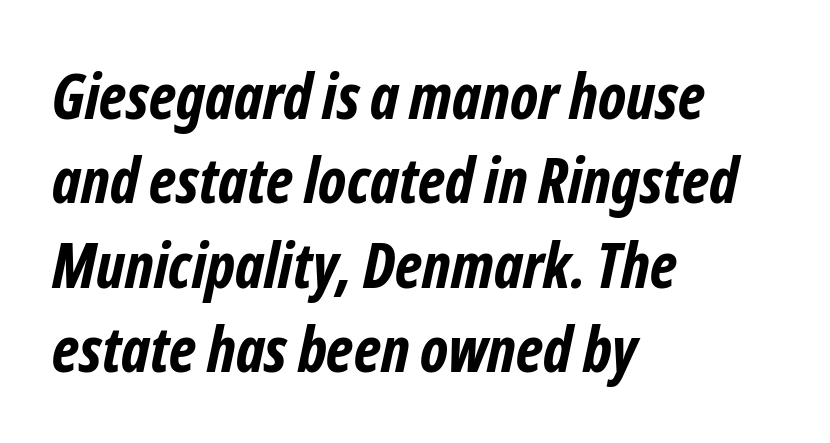
Observe the absence of serifs on each vertical stroke in this sample. The block of text has a typical density, with ordinary space between rows. The letters advance in unequal steps, a hallmark of proportional type. The typesetter chose a ragged-right arrangement here. Strokes here are thick enough to call this a true bold.
